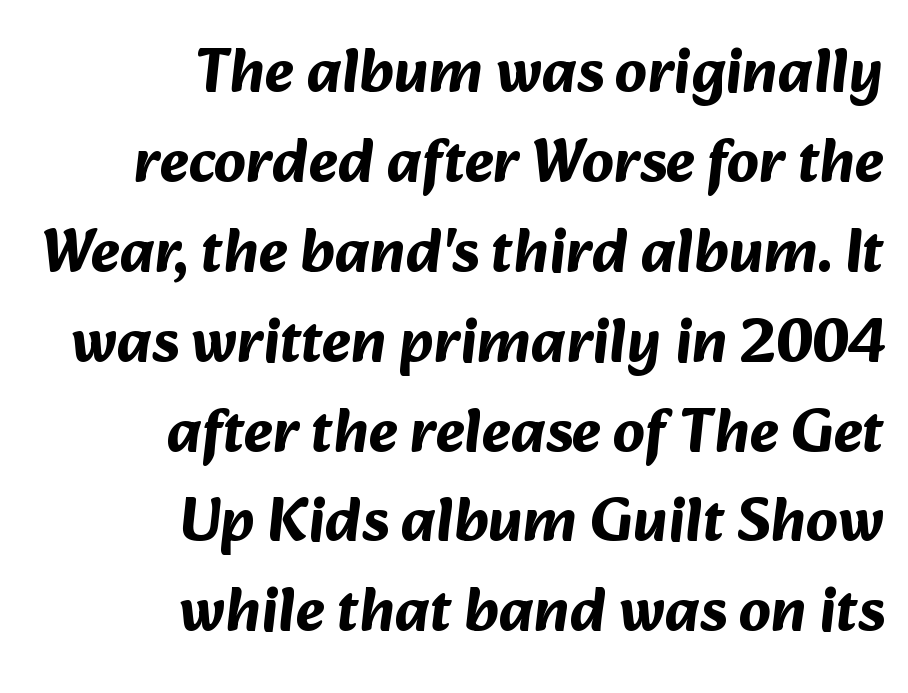
The image shows 62 px bold sans-serif type; set right-aligned, normal line spacing (1.45x), normal letter spacing, not underlined; medium stroke contrast and a medium x-height.
